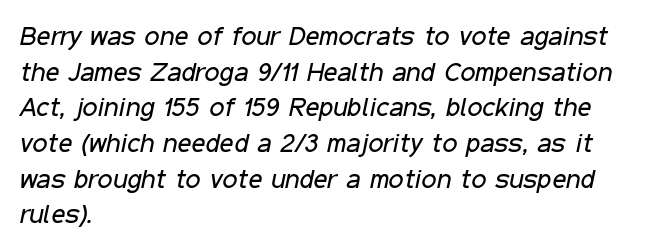
Q: Is the text bold? A: No.
Q: Is the text italic (slanted)? A: Yes, it leans right by about 11 degrees.
Q: Is the text underlined? A: No.
Q: How is the paragraph aligned? A: Left-aligned.
Q: Is the spacing between letters normal or unusually wide? A: Normal.
Q: Is the spacing between lines tight, normal or loose? A: Normal.
